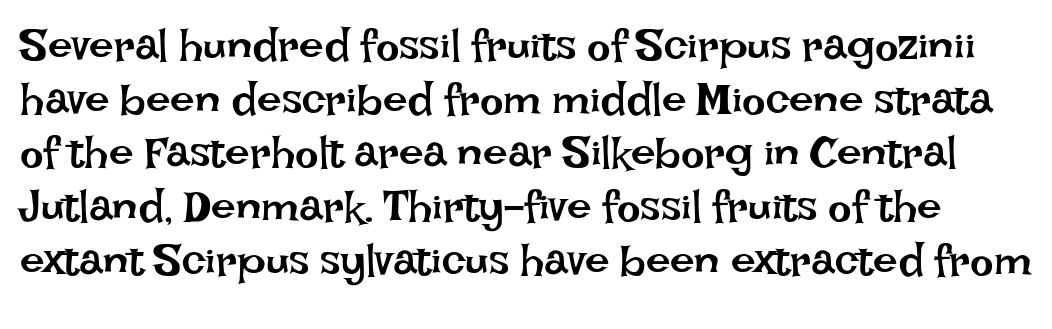
The image shows 44 px regular-weight type, upright; set line spacing 1.22x, normal letter spacing, not underlined; low stroke contrast and a large x-height.
